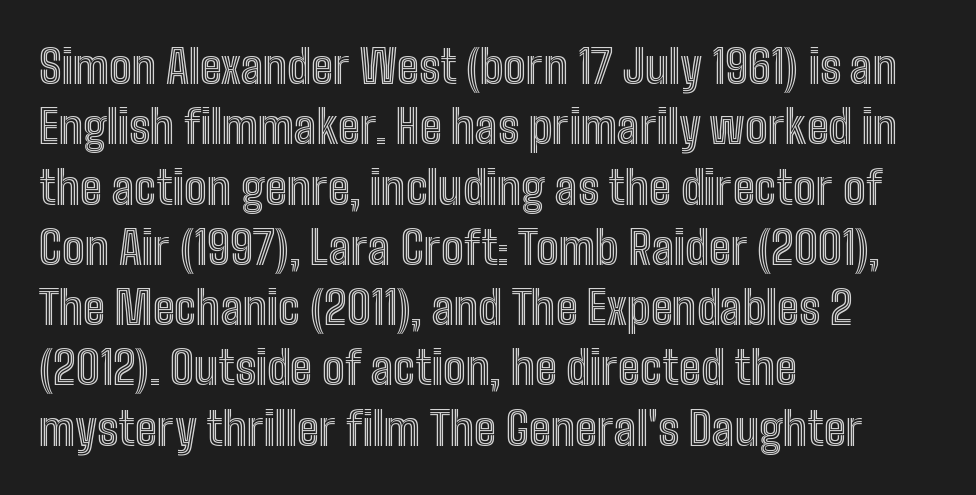
The baseline area is clear. This rendering uses left alignment, leaving the right contour irregular. Varying glyph widths throughout — classic text-font behaviour. Tracking value appears to be zero — textbook default spacing. Quick note: not italic, upright.
